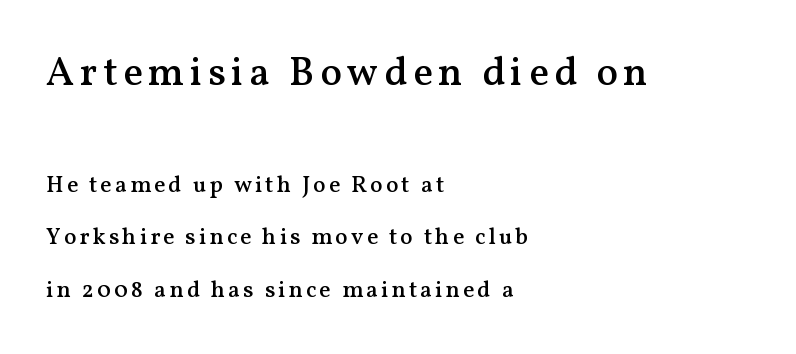
The image shows 40 px semibold serif type, upright; set left-aligned, loose line spacing (2.29x), not underlined; the first (top) block is 1.74x larger; medium stroke contrast and a medium x-height.
